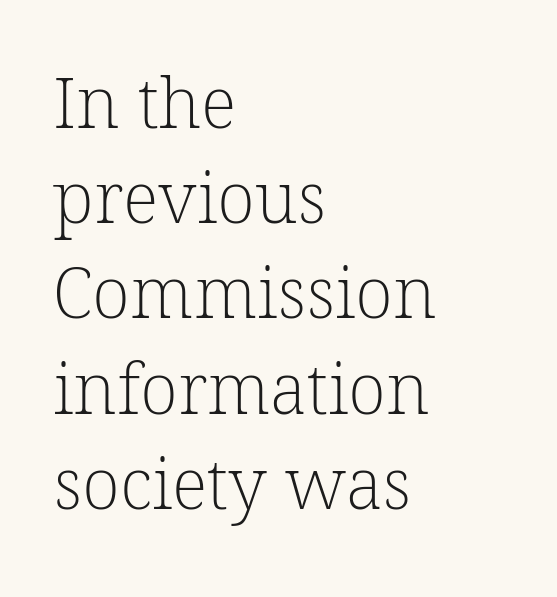
The gaps between neighbouring characters are ordinary and unremarkable. A typesetter would call this proportional, since set widths differ per character. The lines sit at an ordinary, default distance from one another. These glyphs show unthickened strokes, regular width or finer.
